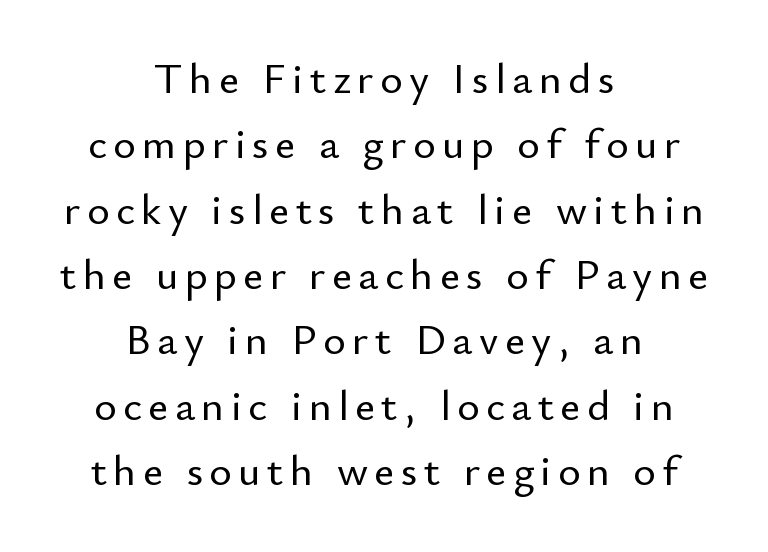
{"serif": "no", "italic": "no", "width": "normal", "stroke_contrast": "low", "x_height": "small", "monospaced": "no", "underline": "no", "align": "center", "line_spacing": "normal", "line_spacing_ratio": 1.52, "glyph_px": 43}
